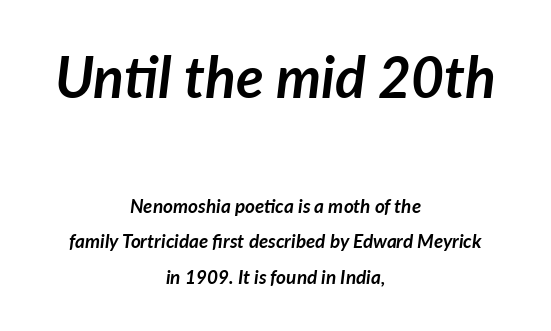
Q: Is the text bold? A: Yes.
Q: Is the text italic (slanted)? A: Yes, it leans right by about 7 degrees.
Q: Is the text underlined? A: No.
Q: How is the paragraph aligned? A: Centered.
Q: Is the spacing between letters normal or unusually wide? A: Normal.
Q: Which block of text is set in a larger size, the first (top) or the second (bottom)? A: The first (top) one.
Q: Width (condensed, normal, or wide)? A: Normal.
Q: Stroke contrast? A: Low.
Q: x-height? A: Medium.
Q: Monospaced? A: No.
